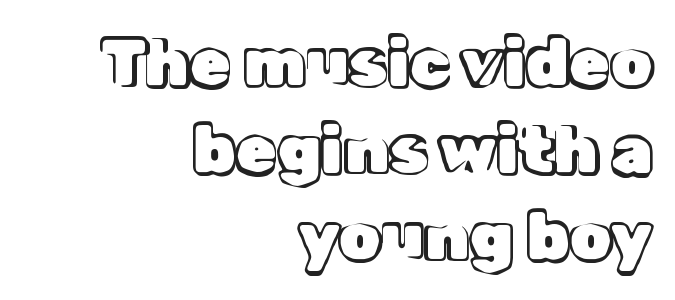
{"italic": "no", "width": "normal", "x_height": "medium", "monospaced": "no", "underline": "no", "align": "right", "line_spacing": "normal", "line_spacing_ratio": 1.32, "letter_spacing": "normal", "letter_spacing_em": 0.0, "glyph_px": 66}
